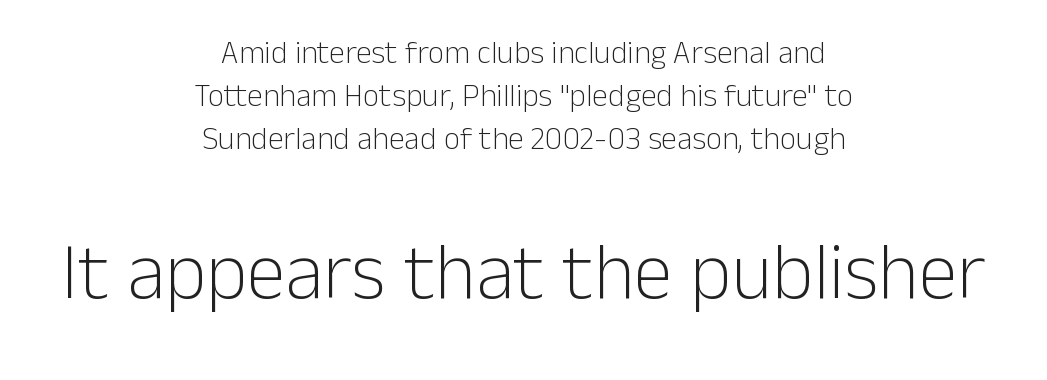
The image shows 79 px light sans-serif type, upright; set centered, normal line spacing (1.34x), normal letter spacing, not underlined; the second (bottom) block is 2.47x larger; low stroke contrast and a medium x-height.
